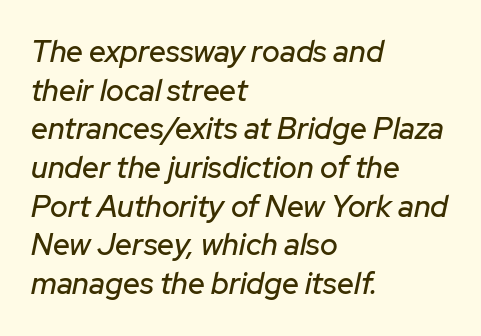
Q: Is the text italic (slanted)? A: Yes, it leans right by about 12 degrees.
Q: Is the text underlined? A: No.
Q: How is the paragraph aligned? A: Left-aligned.
Q: Is the spacing between letters normal or unusually wide? A: Normal.
Q: Is the spacing between lines tight, normal or loose? A: Normal.
Q: Width (condensed, normal, or wide)? A: Normal.
Q: Stroke contrast? A: Low.
Q: x-height? A: Medium.
Q: Monospaced? A: No.
